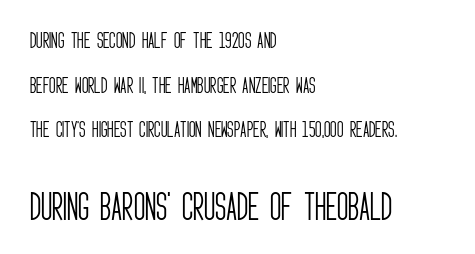
{"serif": "no", "italic": "no", "bold": "no", "weight": "light", "width": "condensed", "stroke_contrast": "low", "x_height": "large", "monospaced": "no", "underline": "no", "align": "left", "line_spacing": "loose", "line_spacing_ratio": 2.48, "letter_spacing": "normal", "letter_spacing_em": 0.0, "larger_block": "second", "size_ratio": 1.72, "glyph_px": 31}
